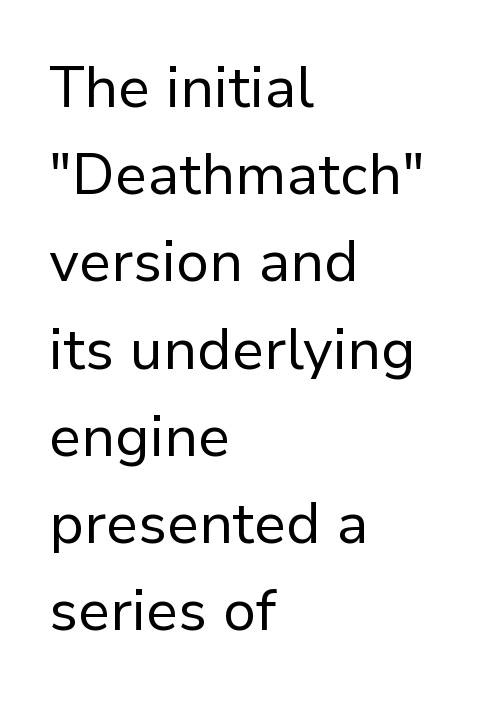
The image shows 57 px regular-weight sans-serif type, upright; set left-aligned, normal line spacing (1.53x), normal letter spacing, not underlined; low stroke contrast and a medium x-height.
